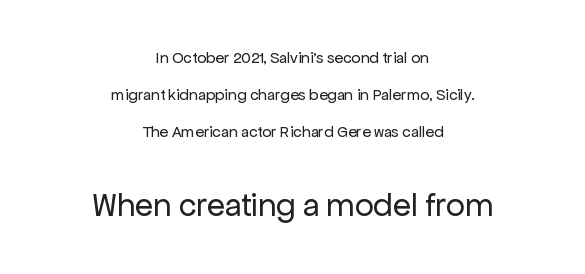
{"serif": "no", "italic": "no", "bold": "no", "weight": "regular", "width": "normal", "stroke_contrast": "low", "x_height": "medium", "monospaced": "no", "underline": "no", "align": "center", "line_spacing": "loose", "line_spacing_ratio": 2.3, "letter_spacing": "normal", "letter_spacing_em": 0.0, "larger_block": "second", "size_ratio": 2.06, "glyph_px": 33}
